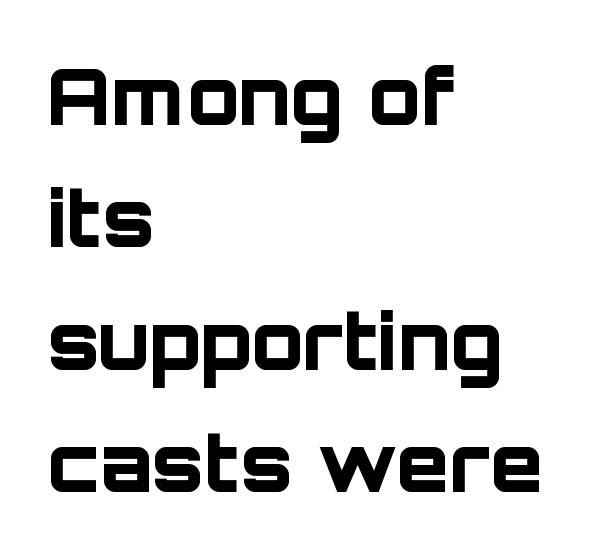
{"serif": "no", "italic": "no", "bold": "yes", "weight": "bold", "width": "normal", "stroke_contrast": "low", "x_height": "large", "monospaced": "no", "underline": "no", "align": "left", "line_spacing": "normal", "line_spacing_ratio": 1.59, "letter_spacing": "normal", "letter_spacing_em": 0.0, "glyph_px": 77}
